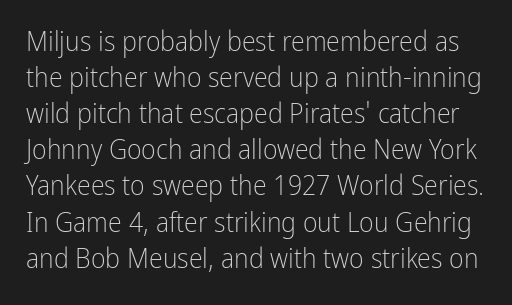
{"serif": "no", "italic": "no", "bold": "no", "weight": "light", "width": "condensed", "stroke_contrast": "low", "x_height": "medium", "monospaced": "no", "underline": "no", "line_spacing": "normal", "line_spacing_ratio": 1.29, "letter_spacing": "normal", "letter_spacing_em": 0.0, "glyph_px": 28}
